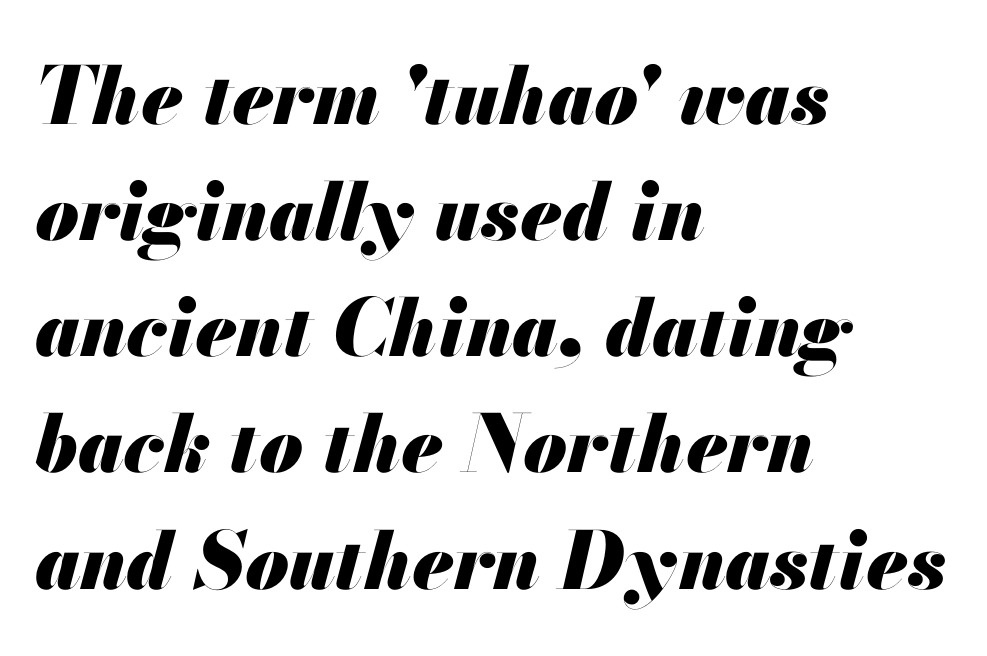
Heavy-handed strokes throughout: this text is bold. This sample uses plain, unmodified letter spacing. Varying glyph widths throughout — classic text-font behaviour. Notice how the passage keeps a crisp vertical edge on the left only.
